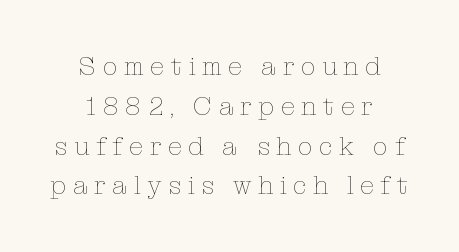
The image shows 26 px text type, upright; set centered, normal line spacing (1.53x), unusually wide letter spacing (+0.25 em), not underlined.
